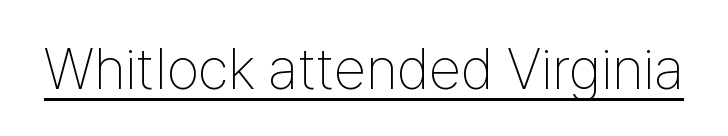
Q: Is the text bold? A: No.
Q: Is the text italic (slanted)? A: No, it is upright.
Q: Is the typeface a serif or a sans-serif typeface? A: Sans-serif.
Q: Is the text underlined? A: Yes.
Q: Is the spacing between letters normal or unusually wide? A: Normal.
Q: Width (condensed, normal, or wide)? A: Condensed.
Q: Stroke contrast? A: Low.
Q: x-height? A: Medium.
Q: Monospaced? A: No.
